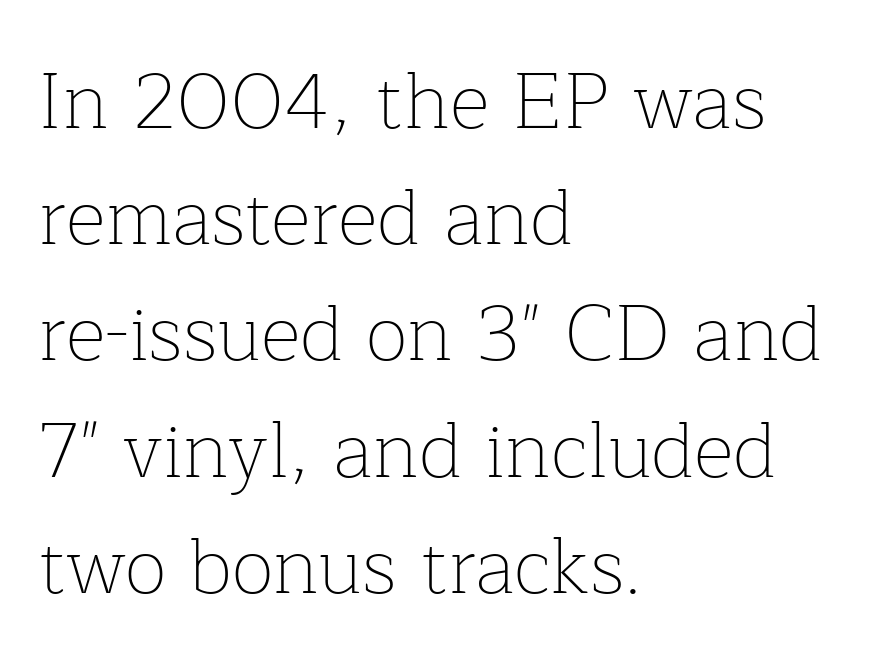
The image shows 78 px thin serif type, upright; set left-aligned, normal line spacing (1.49x), normal letter spacing, not underlined; low stroke contrast and a medium x-height.
